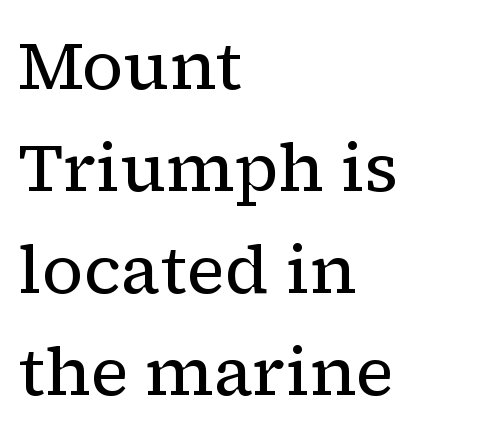
{"serif": "yes", "italic": "no", "bold": "no", "weight": "regular", "width": "normal", "stroke_contrast": "low", "x_height": "medium", "monospaced": "no", "underline": "no", "align": "left", "line_spacing": "normal", "line_spacing_ratio": 1.5, "letter_spacing": "normal", "letter_spacing_em": 0.0, "glyph_px": 68}
